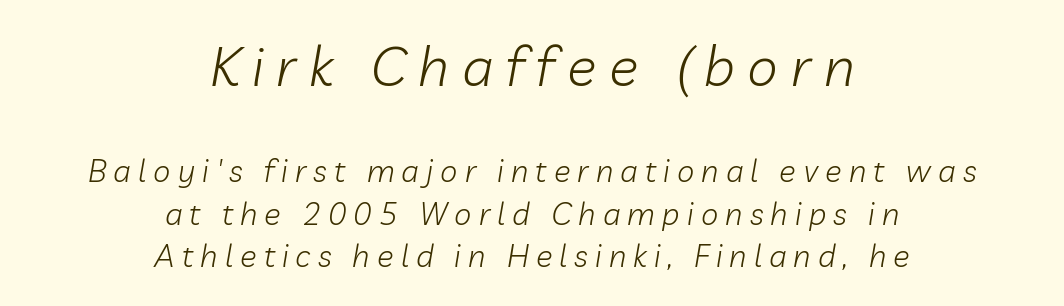
{"italic": "yes", "lean": "right", "slant_degrees": 10, "bold": "no", "weight": "light", "width": "normal", "stroke_contrast": "low", "x_height": "medium", "monospaced": "no", "underline": "no", "align": "center", "line_spacing": "normal", "line_spacing_ratio": 1.38, "letter_spacing": "wide", "letter_spacing_em": 0.23, "larger_block": "first", "size_ratio": 1.77, "glyph_px": 55}
